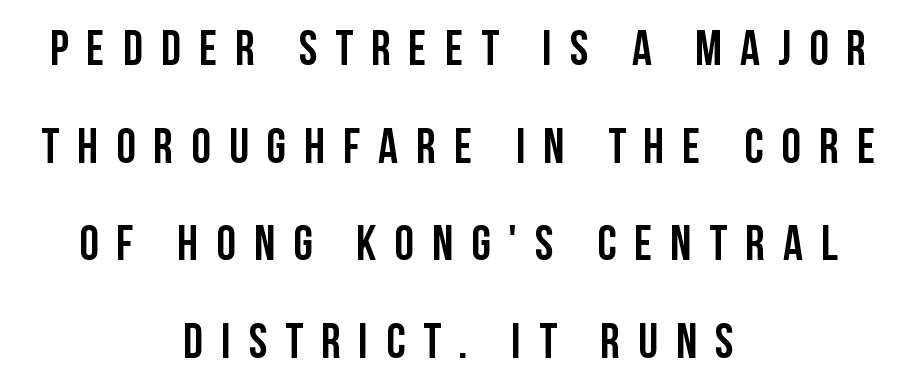
{"serif": "no", "italic": "no", "width": "condensed", "stroke_contrast": "low", "x_height": "large", "monospaced": "no", "underline": "no", "align": "center", "line_spacing": "loose", "line_spacing_ratio": 1.99, "letter_spacing": "wide", "letter_spacing_em": 0.37, "glyph_px": 49}
